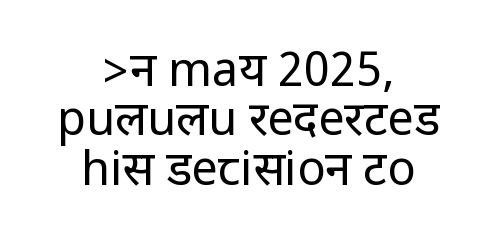
The image shows 47 px regular-weight, condensed sans-serif type, upright; set centered, tight line spacing (1.05x), normal letter spacing, not underlined; low stroke contrast.
